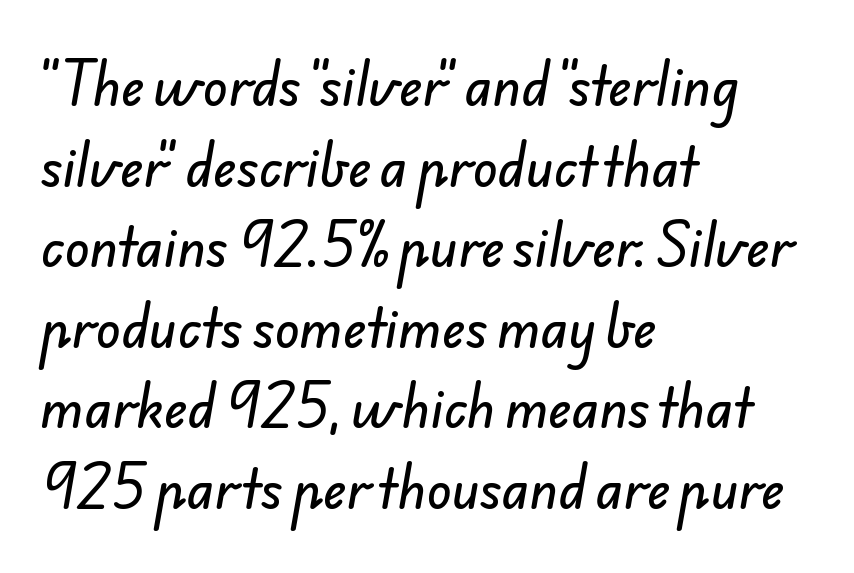
Q: Is the typeface a serif or a sans-serif typeface? A: Sans-serif.
Q: Is the text underlined? A: No.
Q: How is the paragraph aligned? A: Left-aligned.
Q: Is the spacing between letters normal or unusually wide? A: Normal.
Q: Is the spacing between lines tight, normal or loose? A: Normal.
Q: Width (condensed, normal, or wide)? A: Normal.
Q: Stroke contrast? A: Low.
Q: x-height? A: Small.
Q: Monospaced? A: No.
